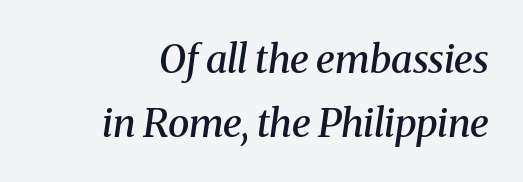
The image shows 39 px semibold serif type, italic (leaning right); set right-aligned, normal line spacing (1.63x), normal letter spacing, not underlined; medium stroke contrast and a medium x-height.
